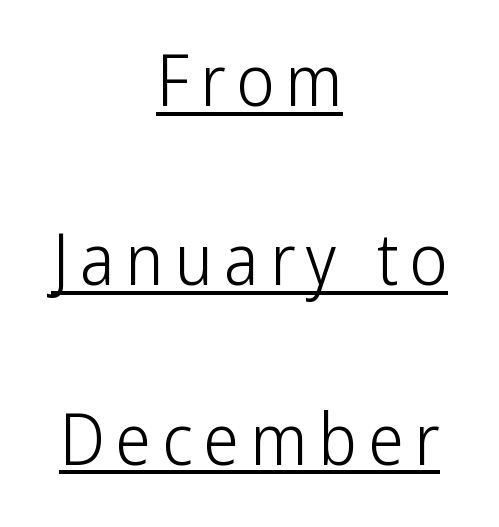
{"serif": "no", "italic": "no", "bold": "no", "weight": "light", "width": "condensed", "stroke_contrast": "low", "x_height": "medium", "monospaced": "no", "underline": "yes", "align": "center", "line_spacing": "loose", "line_spacing_ratio": 2.49, "glyph_px": 72}
